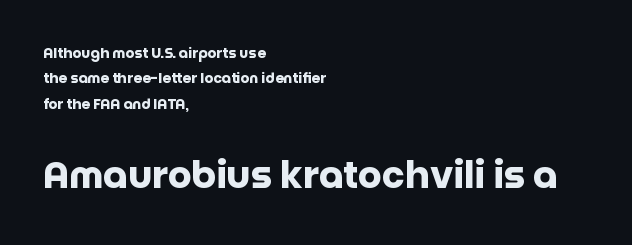
These lines are composed in type without serifs. The baseline area is clear. The face used here is proportionally spaced, like ordinary book or web type. These lines carry a lot of weight — the face is fully bold. Leftover space on each line is placed entirely after the last word. In terms of letterspacing, this is plain default setting.
